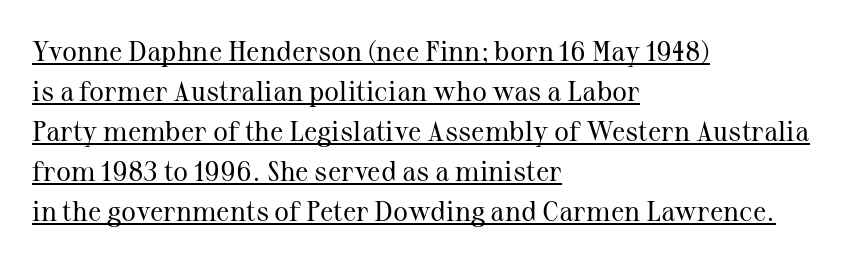
Summary of weight: not heavy and not bold. Note the varied advance widths — an 'i' is clearly narrower than an 'm'. Horizontal bands of white between lines are of average thickness. Posture: straight, roman, zero tilt. The text block is weighted toward the left margin, trailing off unevenly rightward. The typeface chosen for these lines features serifs.
